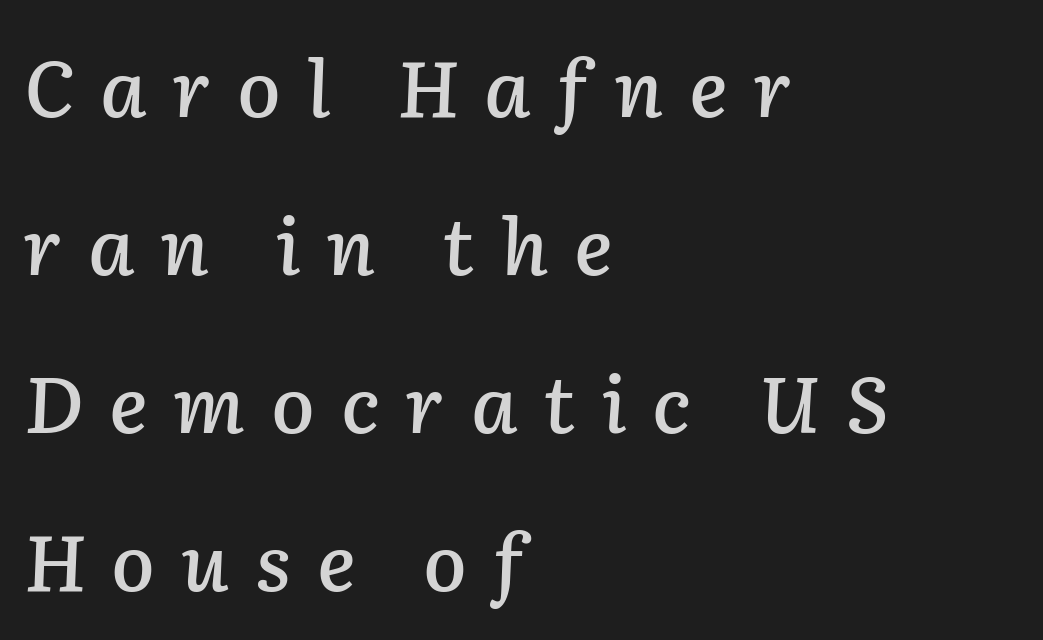
Q: Is the text italic (slanted)? A: Yes, it leans right by about 2 degrees.
Q: Is the text underlined? A: No.
Q: How is the paragraph aligned? A: Left-aligned.
Q: Is the spacing between letters normal or unusually wide? A: Unusually wide.
Q: Is the spacing between lines tight, normal or loose? A: Loose.
Q: Width (condensed, normal, or wide)? A: Normal.
Q: Stroke contrast? A: Low.
Q: x-height? A: Medium.
Q: Monospaced? A: No.
